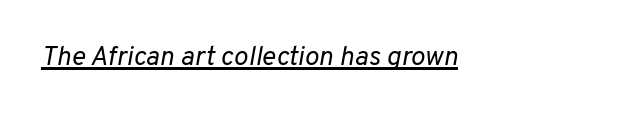
Q: Is the text bold? A: No.
Q: Is the text italic (slanted)? A: Yes, it leans right by about 10 degrees.
Q: Is the text underlined? A: Yes.
Q: How is the paragraph aligned? A: Left-aligned.
Q: Is the spacing between letters normal or unusually wide? A: Normal.
